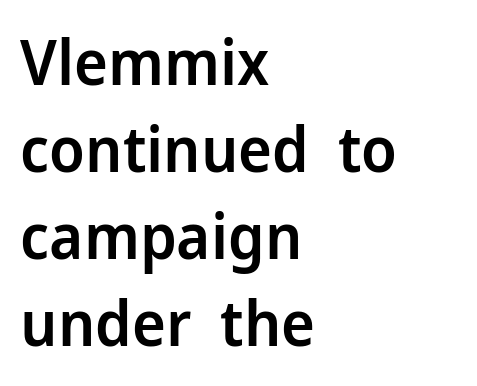
The image shows 64 px semibold sans-serif type, upright; set left-aligned, normal line spacing (1.36x), normal letter spacing, not underlined; low stroke contrast and a medium x-height.
